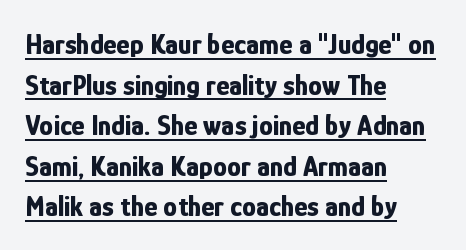
Q: Is the text bold? A: Yes.
Q: Is the text italic (slanted)? A: No, it is upright.
Q: Is the typeface a serif or a sans-serif typeface? A: Sans-serif.
Q: Is the text underlined? A: Yes.
Q: How is the paragraph aligned? A: Left-aligned.
Q: Is the spacing between letters normal or unusually wide? A: Normal.
Q: Is the spacing between lines tight, normal or loose? A: Normal.
Q: Width (condensed, normal, or wide)? A: Condensed.
Q: Stroke contrast? A: Low.
Q: x-height? A: Medium.
Q: Monospaced? A: No.
